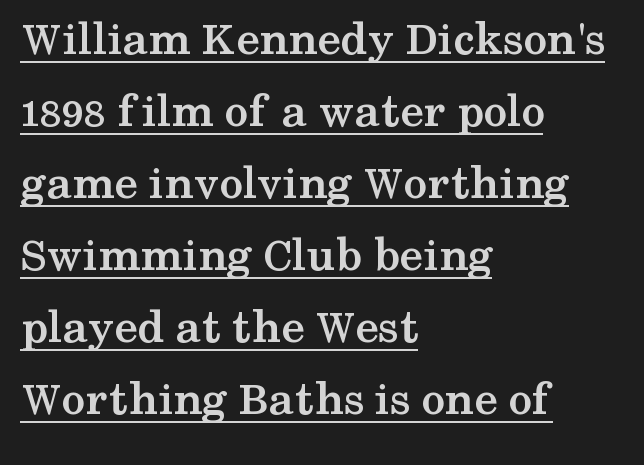
{"serif": "yes", "italic": "no", "bold": "yes", "weight": "semibold", "width": "wide", "stroke_contrast": "medium", "x_height": "medium", "monospaced": "no", "underline": "yes", "align": "left", "line_spacing": "normal", "line_spacing_ratio": 1.5, "letter_spacing": "normal", "letter_spacing_em": 0.0, "glyph_px": 48}
